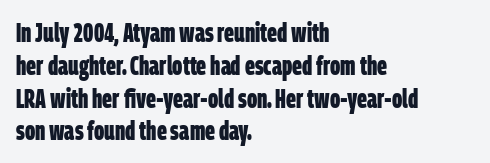
Q: Is the text bold? A: Yes.
Q: Is the text underlined? A: No.
Q: How is the paragraph aligned? A: Left-aligned.
Q: Is the spacing between letters normal or unusually wide? A: Normal.
Q: Is the spacing between lines tight, normal or loose? A: Normal.
